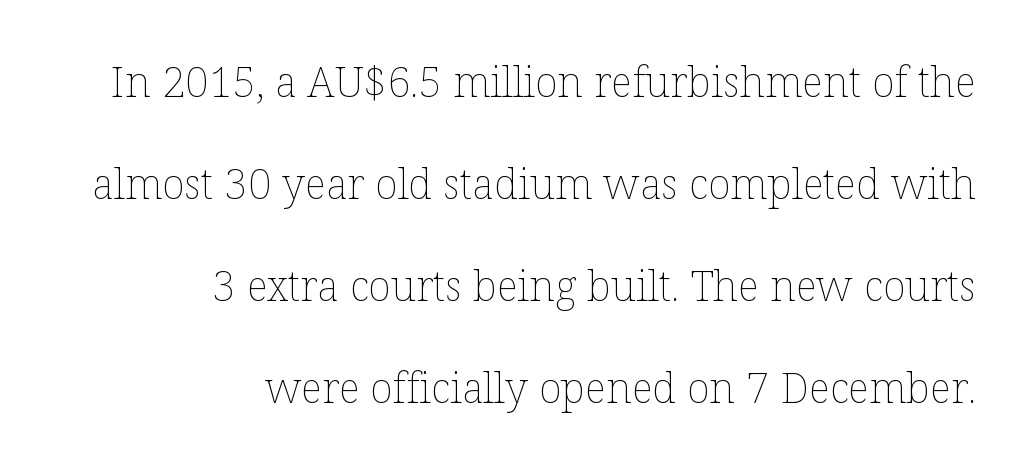
Q: Is the text bold? A: No.
Q: Is the text italic (slanted)? A: No, it is upright.
Q: Is the text underlined? A: No.
Q: How is the paragraph aligned? A: Right-aligned.
Q: Is the spacing between letters normal or unusually wide? A: Normal.
Q: Is the spacing between lines tight, normal or loose? A: Loose.
Q: Width (condensed, normal, or wide)? A: Normal.
Q: Stroke contrast? A: Low.
Q: x-height? A: Medium.
Q: Monospaced? A: No.
